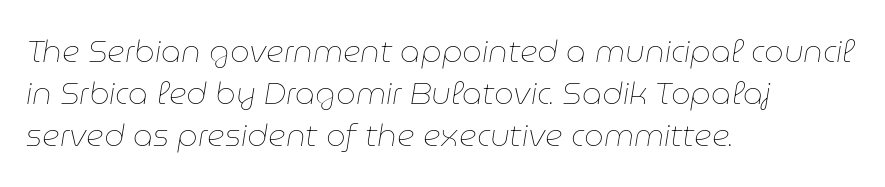
The image shows 31 px thin type, italic (leaning right); set left-aligned, normal line spacing (1.36x), normal letter spacing, not underlined; low stroke contrast and a medium x-height.
